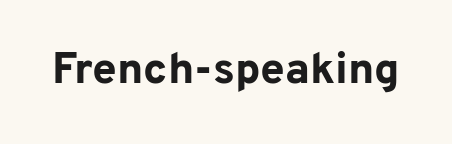
{"serif": "no", "italic": "no", "bold": "yes", "weight": "bold", "width": "normal", "stroke_contrast": "low", "x_height": "medium", "monospaced": "no", "underline": "no", "letter_spacing": "normal", "letter_spacing_em": 0.0, "glyph_px": 44}
